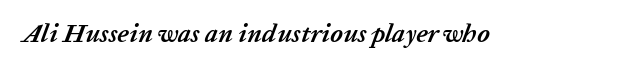
Q: Is the text bold? A: Yes.
Q: Is the text italic (slanted)? A: Yes, it leans right by about 20 degrees.
Q: Is the text underlined? A: No.
Q: Is the spacing between letters normal or unusually wide? A: Normal.
